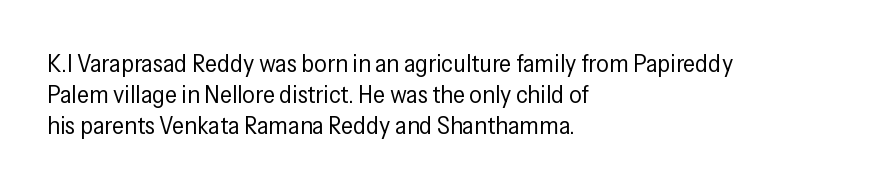
{"italic": "no", "bold": "no", "underline": "no", "align": "left", "line_spacing_ratio": 1.24, "letter_spacing": "normal", "letter_spacing_em": 0.0, "glyph_px": 25}
